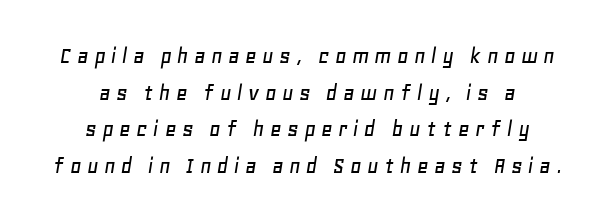
Q: Is the text italic (slanted)? A: Yes, it leans right by about 11 degrees.
Q: Is the text underlined? A: No.
Q: How is the paragraph aligned? A: Centered.
Q: Is the spacing between letters normal or unusually wide? A: Unusually wide.
Q: Is the spacing between lines tight, normal or loose? A: Normal.
